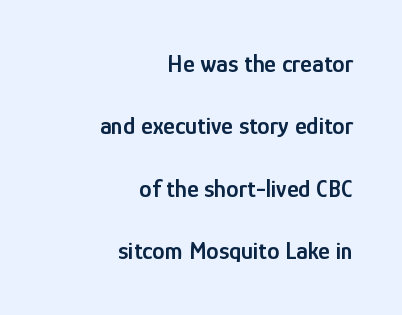
Q: Is the text bold? A: Semi-bold.
Q: Is the text italic (slanted)? A: No, it is upright.
Q: Is the text underlined? A: No.
Q: How is the paragraph aligned? A: Right-aligned.
Q: Is the spacing between letters normal or unusually wide? A: Normal.
Q: Is the spacing between lines tight, normal or loose? A: Loose.
